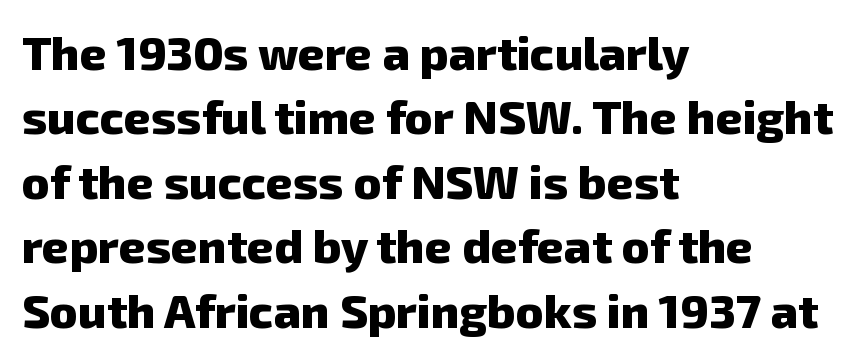
{"serif": "no", "bold": "yes", "weight": "heavy", "width": "normal", "stroke_contrast": "low", "x_height": "medium", "monospaced": "no", "underline": "no", "align": "left", "line_spacing": "normal", "line_spacing_ratio": 1.37, "letter_spacing": "normal", "letter_spacing_em": 0.0, "glyph_px": 47}
